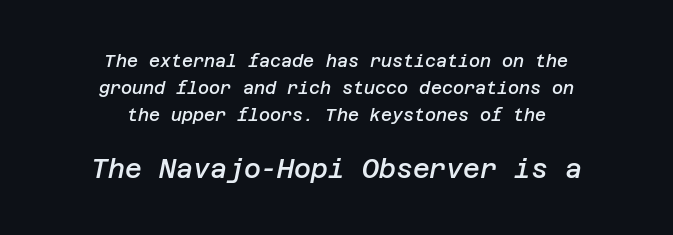
Q: Is the text bold? A: Semi-bold.
Q: Is the text italic (slanted)? A: Yes, it leans right by about 12 degrees.
Q: Is the text underlined? A: No.
Q: How is the paragraph aligned? A: Centered.
Q: Is the spacing between letters normal or unusually wide? A: Normal.
Q: Is the spacing between lines tight, normal or loose? A: Normal.
Q: Which block of text is set in a larger size, the first (top) or the second (bottom)? A: The second (bottom) one.
